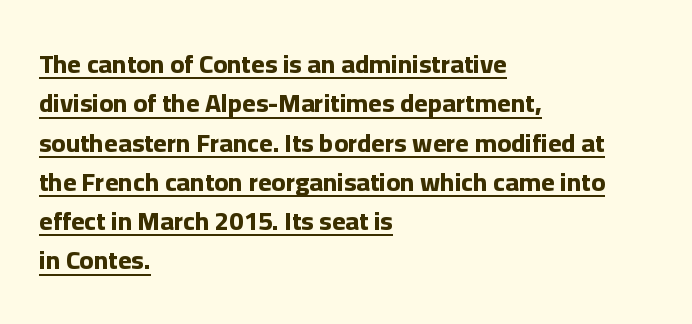
Q: Is the text bold? A: Yes.
Q: Is the text italic (slanted)? A: No, it is upright.
Q: Is the text underlined? A: Yes.
Q: How is the paragraph aligned? A: Left-aligned.
Q: Is the spacing between letters normal or unusually wide? A: Normal.
Q: Is the spacing between lines tight, normal or loose? A: Normal.
